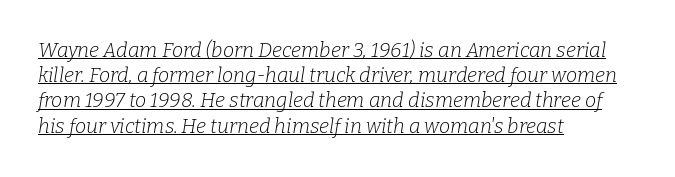
The image shows 20 px text type, italic (leaning right); set left-aligned, normal line spacing (1.26x), normal letter spacing, underlined.
